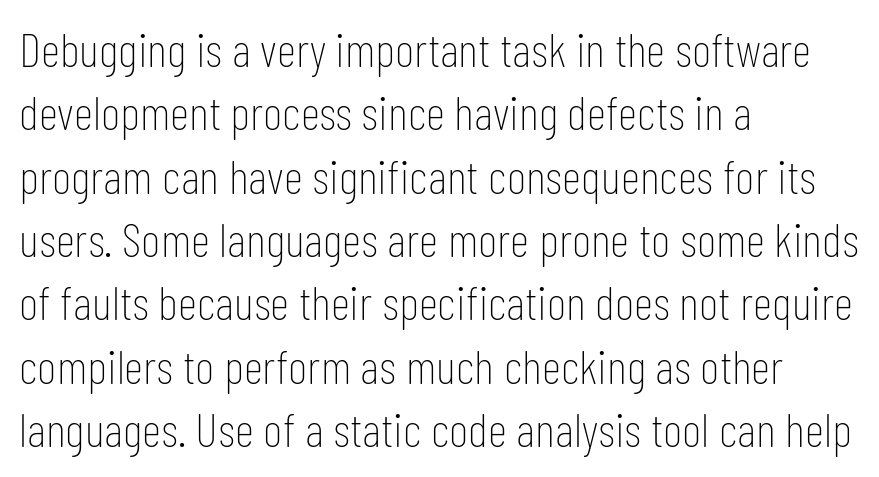
Q: Is the text bold? A: No.
Q: Is the text italic (slanted)? A: No, it is upright.
Q: Is the typeface a serif or a sans-serif typeface? A: Sans-serif.
Q: Is the text underlined? A: No.
Q: How is the paragraph aligned? A: Left-aligned.
Q: Is the spacing between letters normal or unusually wide? A: Normal.
Q: Is the spacing between lines tight, normal or loose? A: Normal.
Q: Width (condensed, normal, or wide)? A: Condensed.
Q: Stroke contrast? A: Low.
Q: x-height? A: Medium.
Q: Monospaced? A: No.
